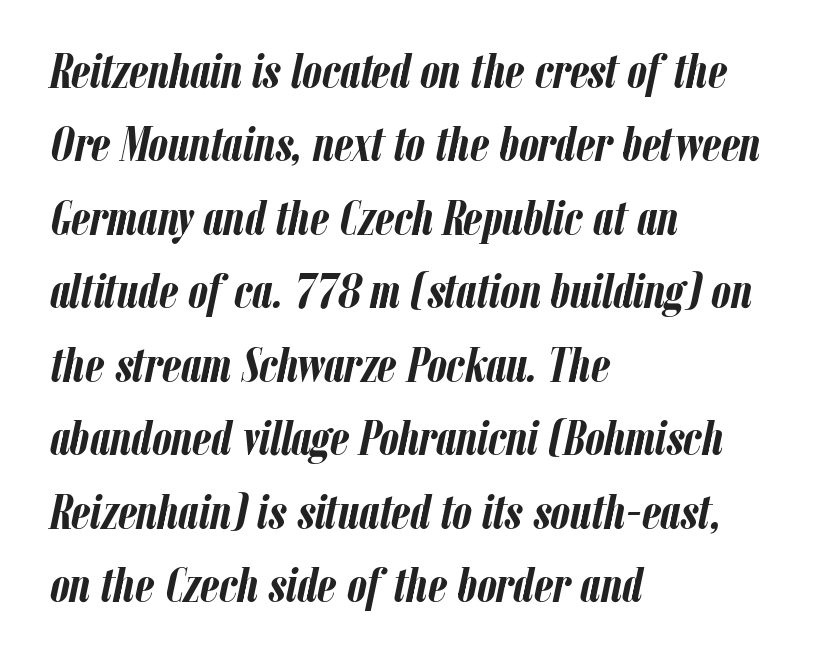
The image shows 49 px semibold, condensed type, italic (leaning right); set left-aligned, normal line spacing (1.5x), normal letter spacing, not underlined; low stroke contrast and a medium x-height.
